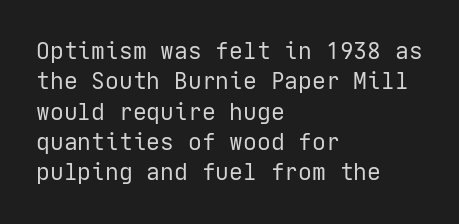
The space directly below the letters is spotless. Caption: standard tracking, unaltered. Vertically, the passage feels balanced, rows spaced as you'd expect. Does the lettering tilt? It doesn't — this is upright.
